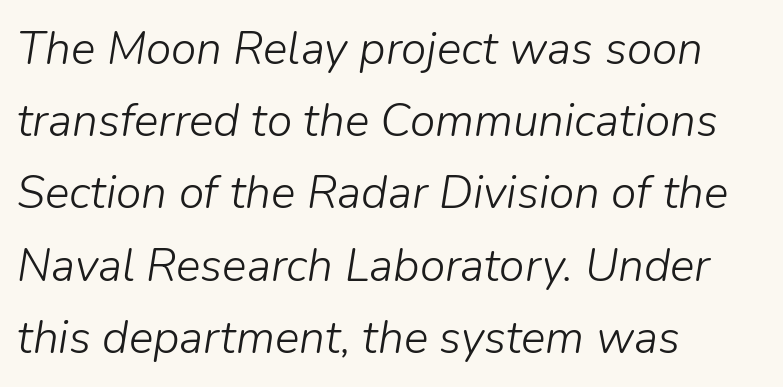
The image shows 46 px light type, italic (leaning right); set left-aligned, normal line spacing (1.57x), normal letter spacing, not underlined; low stroke contrast and a medium x-height.
